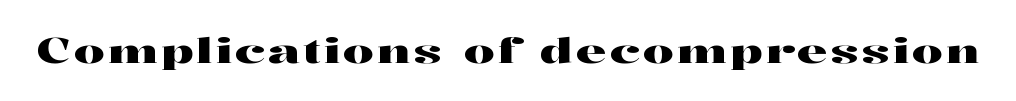
The image shows 34 px wide serif type, upright; set not underlined; high stroke contrast and a medium x-height.
